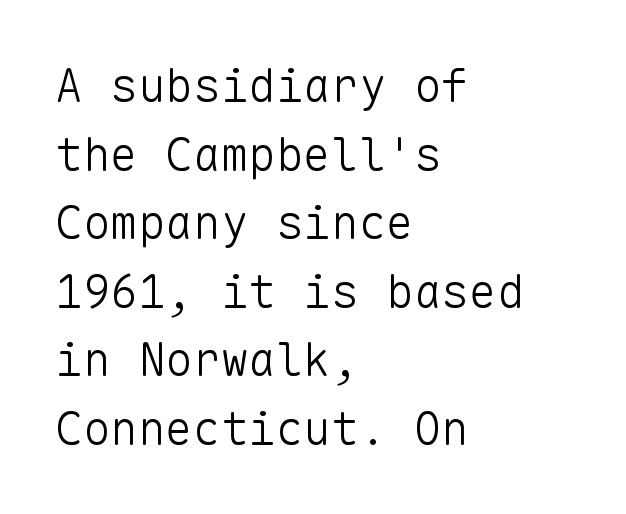
Default kerning and tracking; the words read as compact shapes. The designer went with a sans here, leaving each stem footless. This is roman type, the default non-slanted kind. The area under the type is left untouched. Visually the block forms a straight wall on the left and a jagged coastline on the right. Monospaced: the letters line up in strict vertical columns.
